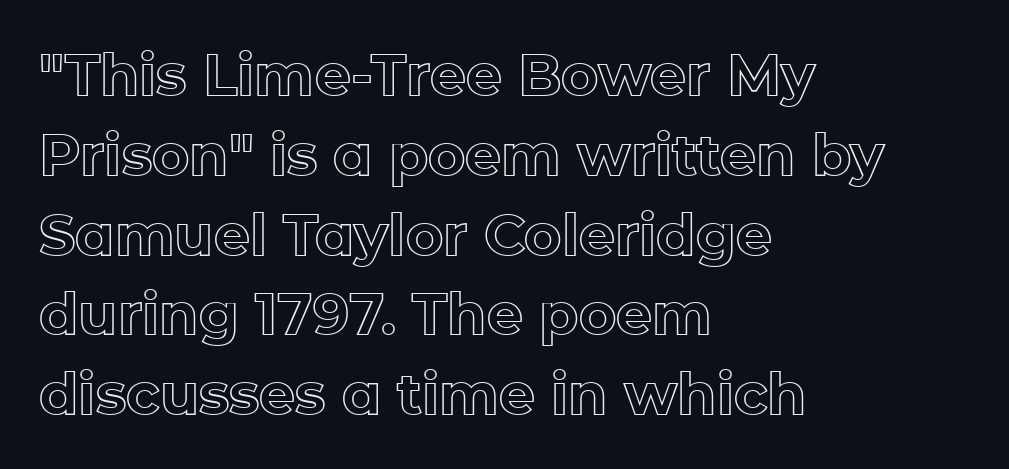
Q: Is the text italic (slanted)? A: No, it is upright.
Q: Is the text underlined? A: No.
Q: How is the paragraph aligned? A: Left-aligned.
Q: Is the spacing between letters normal or unusually wide? A: Normal.
Q: Is the spacing between lines tight, normal or loose? A: Normal.
Q: Width (condensed, normal, or wide)? A: Normal.
Q: x-height? A: Medium.
Q: Monospaced? A: No.
